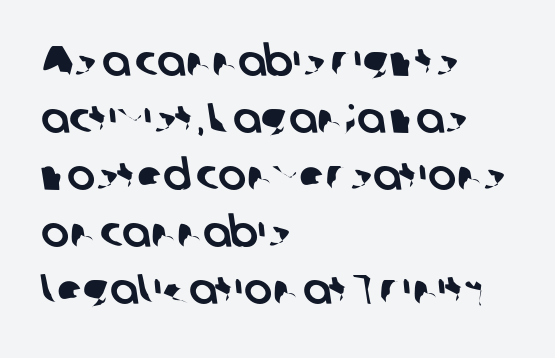
Q: Is the typeface a serif or a sans-serif typeface? A: Sans-serif.
Q: Is the text underlined? A: No.
Q: How is the paragraph aligned? A: Left-aligned.
Q: Is the spacing between letters normal or unusually wide? A: Normal.
Q: Is the spacing between lines tight, normal or loose? A: Normal.
Q: Width (condensed, normal, or wide)? A: Normal.
Q: Stroke contrast? A: Low.
Q: x-height? A: Medium.
Q: Monospaced? A: No.
